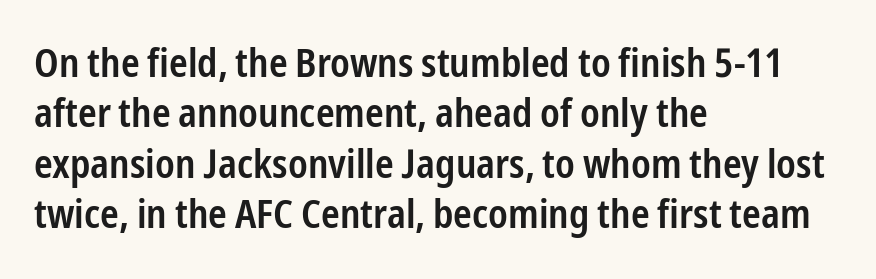
{"serif": "no", "italic": "no", "bold": "semi", "weight": "semibold", "width": "condensed", "stroke_contrast": "low", "x_height": "medium", "monospaced": "no", "underline": "no", "align": "left", "line_spacing": "normal", "line_spacing_ratio": 1.26, "letter_spacing": "normal", "letter_spacing_em": 0.0, "glyph_px": 40}
